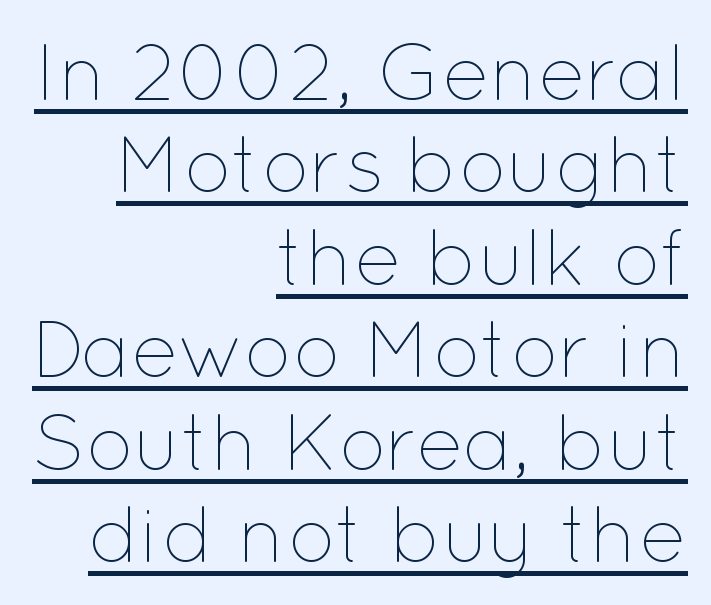
{"italic": "no", "bold": "no", "weight": "thin", "width": "normal", "stroke_contrast": "low", "x_height": "medium", "monospaced": "no", "underline": "yes", "align": "right", "line_spacing_ratio": 1.17, "letter_spacing": "normal", "letter_spacing_em": 0.0, "glyph_px": 79}
